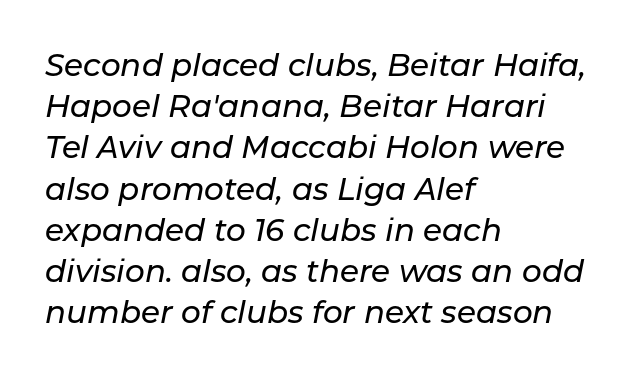
Q: Is the text italic (slanted)? A: Yes, it leans right by about 11 degrees.
Q: Is the text underlined? A: No.
Q: How is the paragraph aligned? A: Left-aligned.
Q: Is the spacing between letters normal or unusually wide? A: Normal.
Q: Is the spacing between lines tight, normal or loose? A: Normal.
Q: Width (condensed, normal, or wide)? A: Normal.
Q: Stroke contrast? A: Low.
Q: x-height? A: Medium.
Q: Monospaced? A: No.
